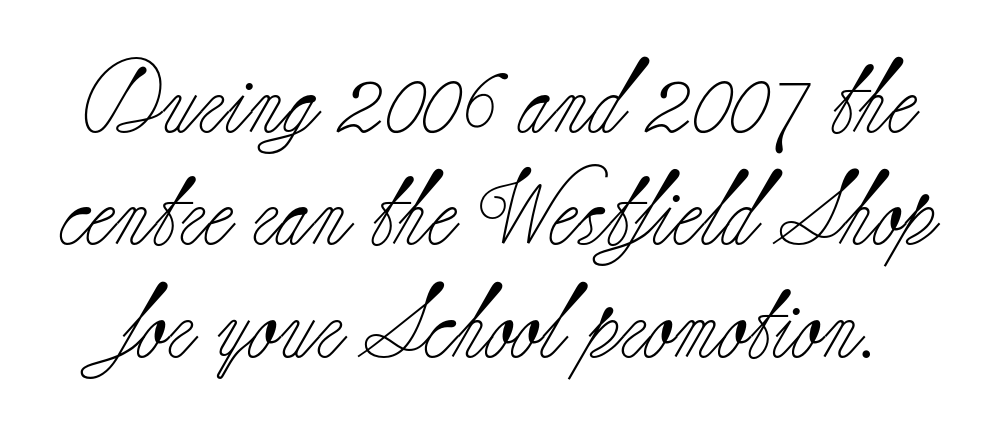
The image shows 74 px light serif type; set normal line spacing (1.52x), normal letter spacing, not underlined; low stroke contrast and a small x-height.
